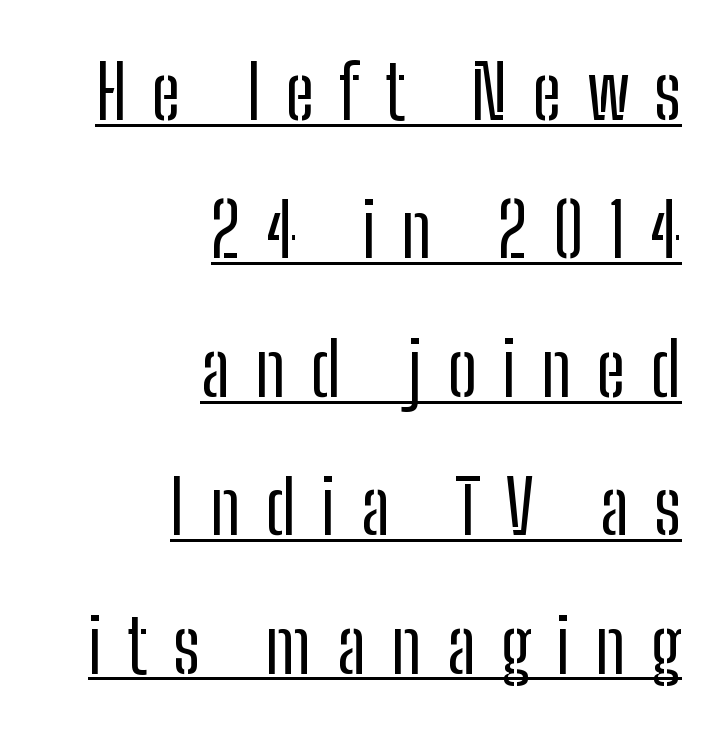
The image shows 74 px regular-weight, condensed sans-serif type, upright; set right-aligned, line spacing 1.87x, unusually wide letter spacing (+0.34 em), underlined; low stroke contrast and a medium x-height.
